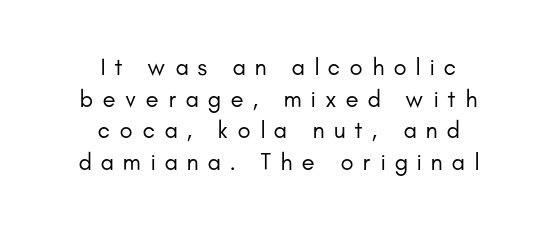
What stands out about the letter spacing? Its width — letters are far apart. Nobody drew a line under any word here. Vertical strokes here are truly vertical. Ink coverage per letter is moderate at most.
